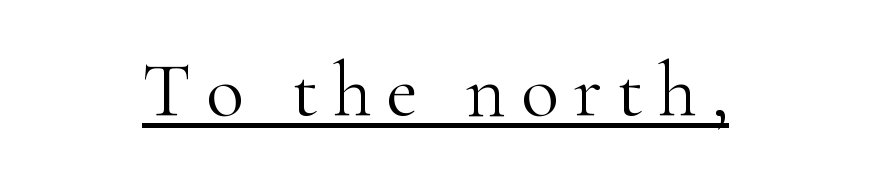
The typography opts for an upright posture over an oblique one. Has an underline been added? It has. The weight would be labelled regular, book, light, or lighter still. Little horizontal feet cap the strokes, marking this as serif type. Leftover space on each line is divided equally before and after the words. Character widths vary here, with narrow letters taking less room than wide ones.
